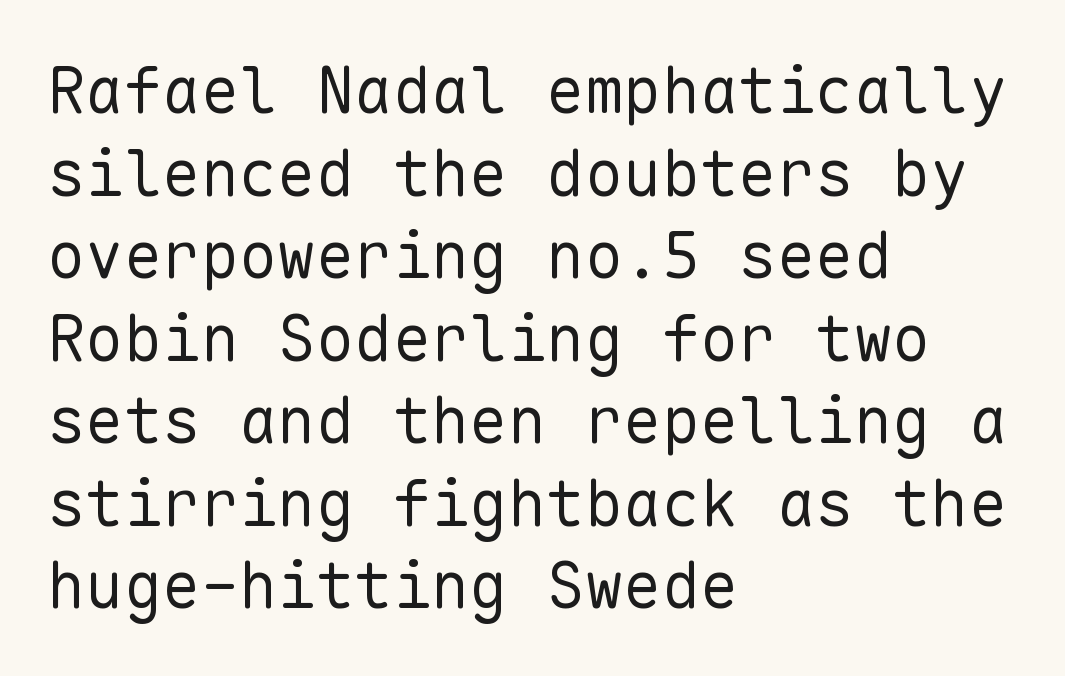
A typesetter would call this monospace, since all characters share one set width. Short note: letters normally spaced. No chunkiness to these letters — they're not bold. A student would call this left alignment; a typographer would say flush left, rag right. The area under the type is left untouched.
